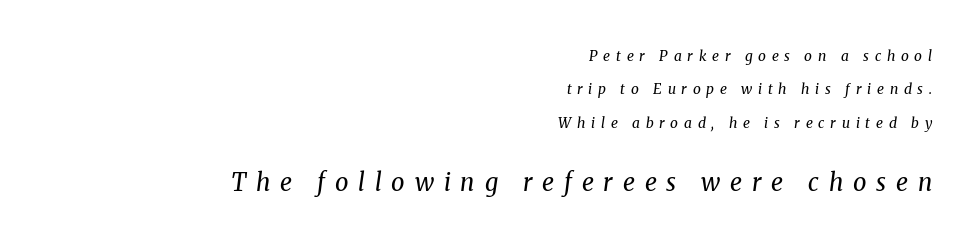
These lines are set flush right with a ragged left edge. Descenders are the only things crossing below the line. Stems and bowls with no extra thickness — not bold. Look at the tracking — it's clearly loosened, letters drifting apart.
